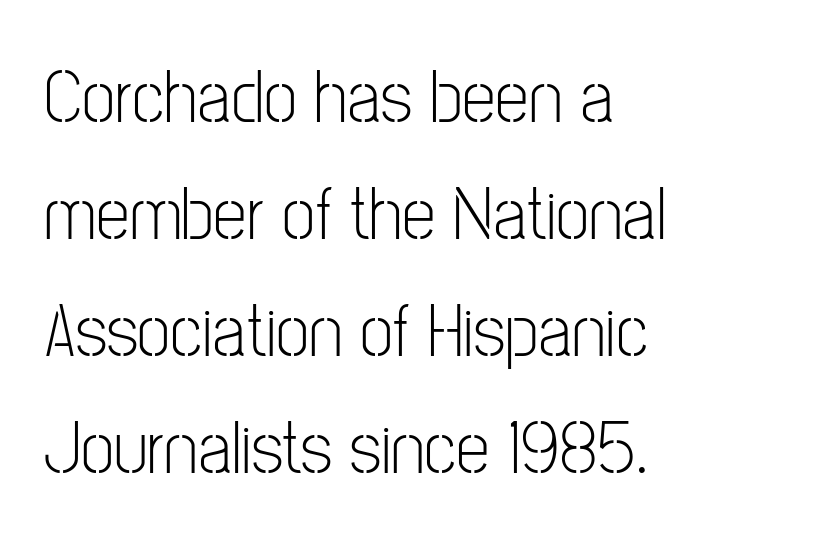
Rows of type keep a routine distance in the vertical direction. You could not count columns in this text — the font is proportionally spaced. The lines in this sample share a left origin and differ only in where they stop. The specimen reads as upright at a glance.
